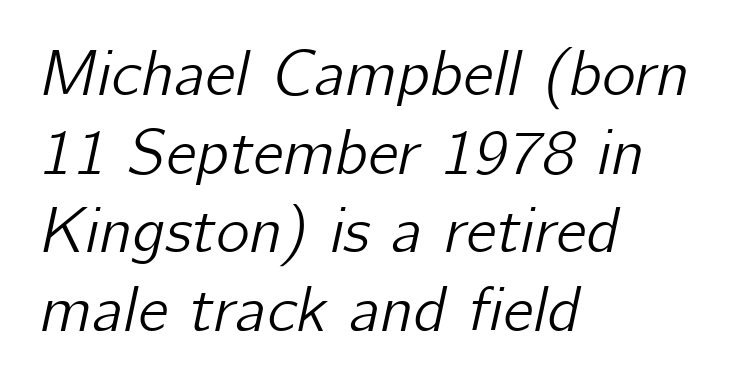
{"italic": "yes", "lean": "right", "slant_degrees": 12, "width": "normal", "stroke_contrast": "low", "x_height": "medium", "monospaced": "no", "underline": "no", "align": "left", "line_spacing_ratio": 1.23, "letter_spacing": "normal", "letter_spacing_em": 0.0, "glyph_px": 64}
